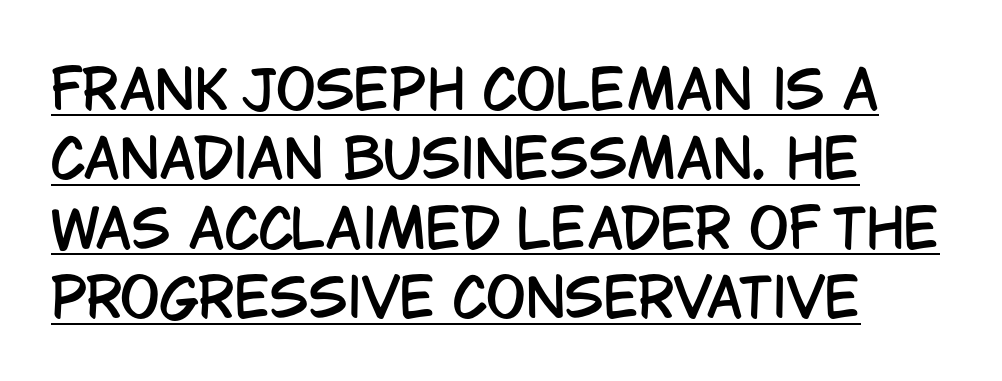
Rendered with straight, roman letterforms. How would I describe the line gaps? Plain and ordinary. Somebody hit Ctrl+U on this one — the words are underlined. Reading down the block, your eye returns to a fixed left position each line.
